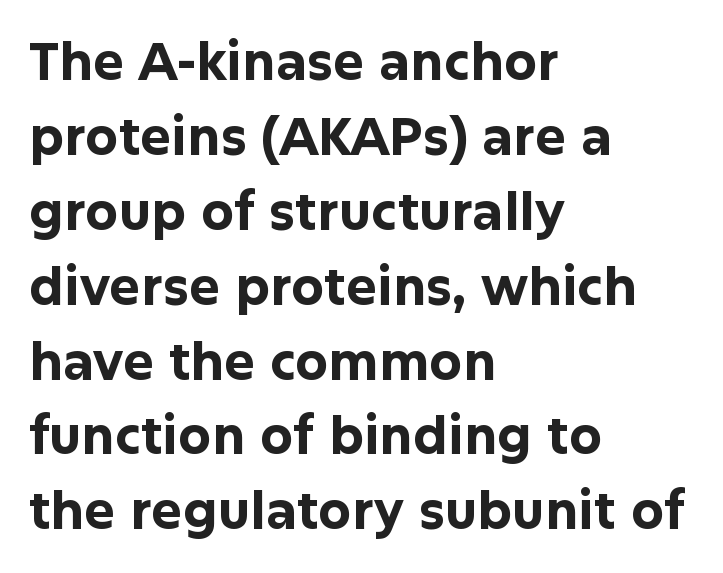
The rendering uses natural spacing where letterforms have individual widths. Are there feet on the stems? There aren't — it's a sans. Only glyphs here, with clear space below each row. Regarding leading, the lines here are spaced in the standard way. A roman cut, with each character standing at attention.
